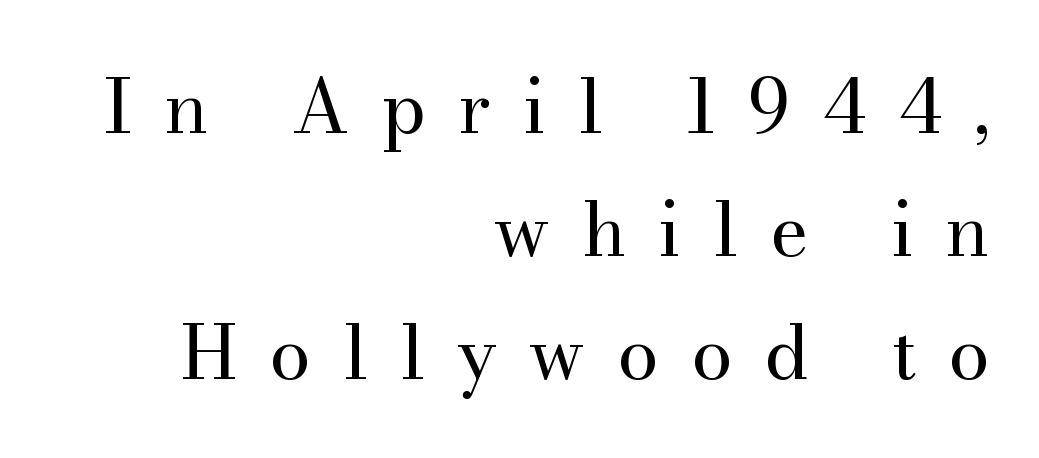
The image shows 74 px regular-weight serif type, upright; set right-aligned, normal line spacing (1.66x), unusually wide letter spacing (+0.43 em), not underlined; medium stroke contrast and a small x-height.
